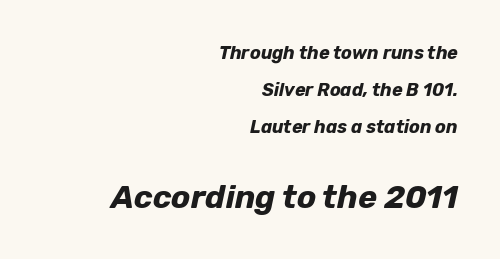
{"italic": "yes", "lean": "right", "slant_degrees": 12, "bold": "yes", "weight": "bold", "width": "normal", "stroke_contrast": "low", "x_height": "medium", "monospaced": "no", "underline": "no", "align": "right", "line_spacing": "loose", "line_spacing_ratio": 2.05, "letter_spacing": "normal", "letter_spacing_em": 0.0, "larger_block": "second", "size_ratio": 1.78, "glyph_px": 32}
